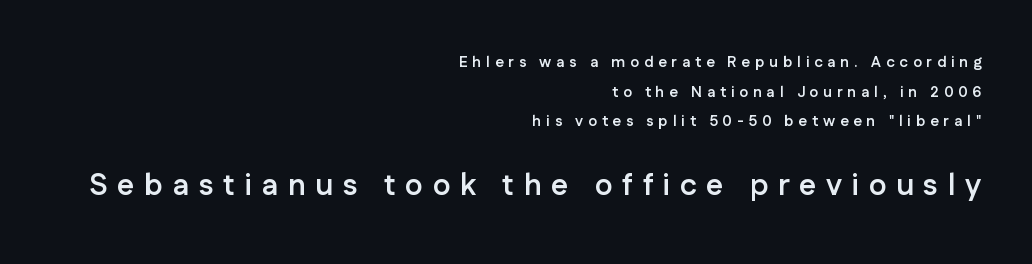
Q: Is the text bold? A: Yes.
Q: Is the text italic (slanted)? A: No, it is upright.
Q: Is the typeface a serif or a sans-serif typeface? A: Sans-serif.
Q: Is the text underlined? A: No.
Q: How is the paragraph aligned? A: Right-aligned.
Q: Is the spacing between letters normal or unusually wide? A: Unusually wide.
Q: Is the spacing between lines tight, normal or loose? A: Loose.
Q: Which block of text is set in a larger size, the first (top) or the second (bottom)? A: The second (bottom) one.
Q: Width (condensed, normal, or wide)? A: Normal.
Q: Stroke contrast? A: Low.
Q: x-height? A: Medium.
Q: Monospaced? A: No.
